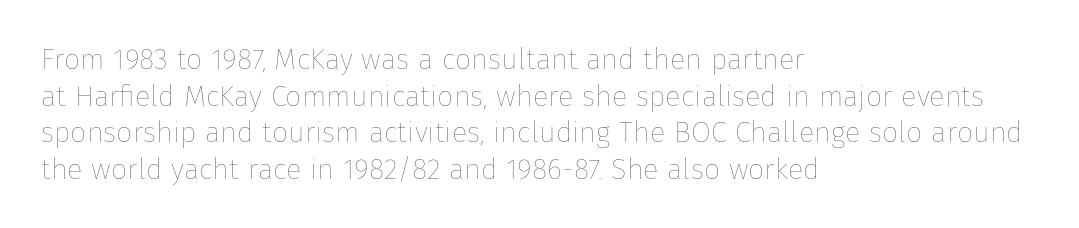
The image shows 29 px thin type, upright; set left-aligned, normal line spacing (1.26x), normal letter spacing, not underlined; low stroke contrast and a medium x-height.
